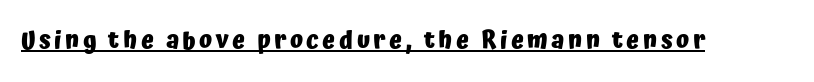
The string is rendered with underlining switched on. The face used here has the dense, thick strokes of a bold. This is roman type, the default non-slanted kind.
